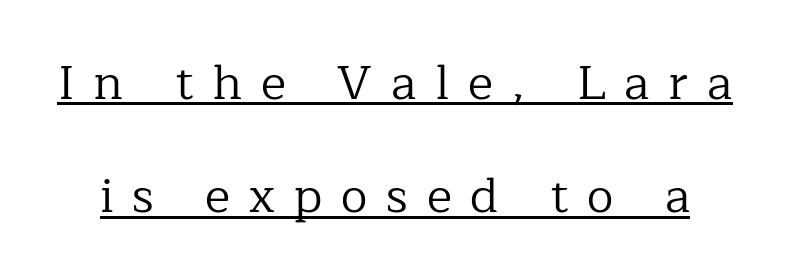
Q: Is the text bold? A: No.
Q: Is the text italic (slanted)? A: No, it is upright.
Q: Is the typeface a serif or a sans-serif typeface? A: Serif.
Q: Is the text underlined? A: Yes.
Q: Is the spacing between letters normal or unusually wide? A: Unusually wide.
Q: Is the spacing between lines tight, normal or loose? A: Loose.
Q: Width (condensed, normal, or wide)? A: Normal.
Q: Stroke contrast? A: Low.
Q: x-height? A: Medium.
Q: Monospaced? A: No.
